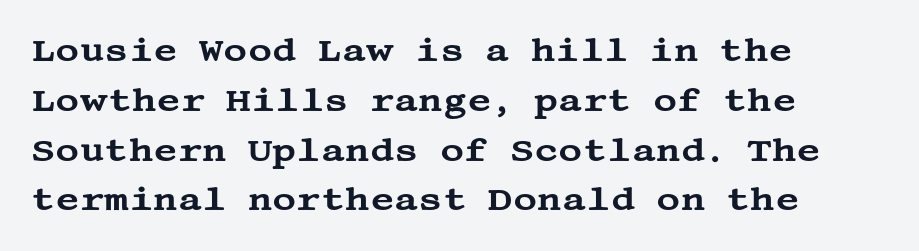
{"serif": "yes", "italic": "no", "width": "wide", "stroke_contrast": "medium", "x_height": "large", "underline": "no", "align": "left", "line_spacing": "normal", "line_spacing_ratio": 1.51, "letter_spacing": "normal", "letter_spacing_em": 0.0, "glyph_px": 33}
